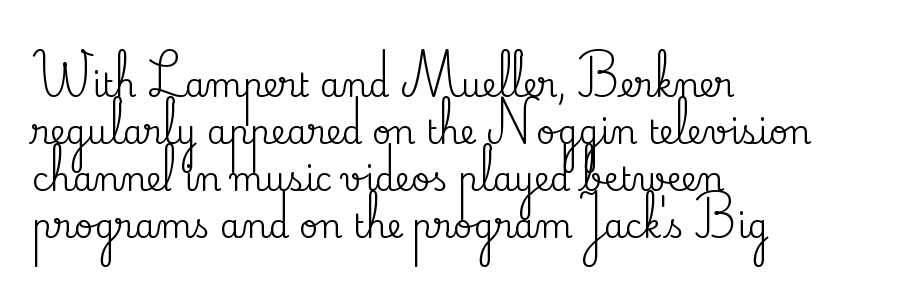
{"serif": "yes", "italic": "no", "width": "normal", "stroke_contrast": "medium", "x_height": "small", "monospaced": "no", "underline": "no", "align": "left", "line_spacing": "normal", "line_spacing_ratio": 1.42, "letter_spacing": "normal", "letter_spacing_em": 0.0, "glyph_px": 33}
